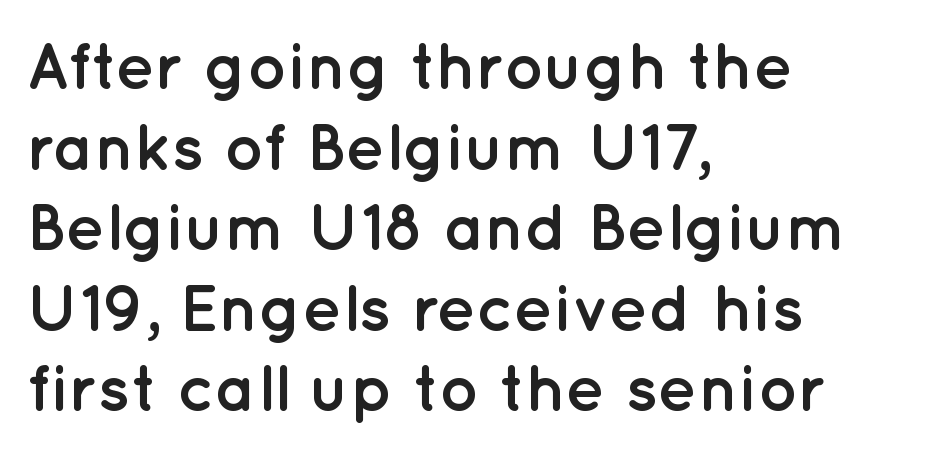
{"serif": "no", "italic": "no", "bold": "yes", "weight": "semibold", "width": "normal", "stroke_contrast": "low", "x_height": "medium", "monospaced": "no", "underline": "no", "align": "left", "line_spacing_ratio": 1.22, "letter_spacing": "normal", "letter_spacing_em": 0.0, "glyph_px": 66}
